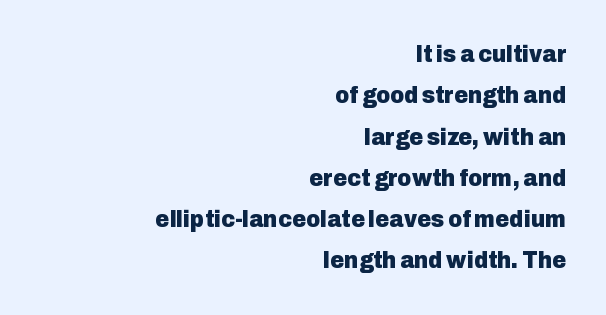
The image shows 24 px bold type, upright; set right-aligned, line spacing 1.72x, normal letter spacing, not underlined.
